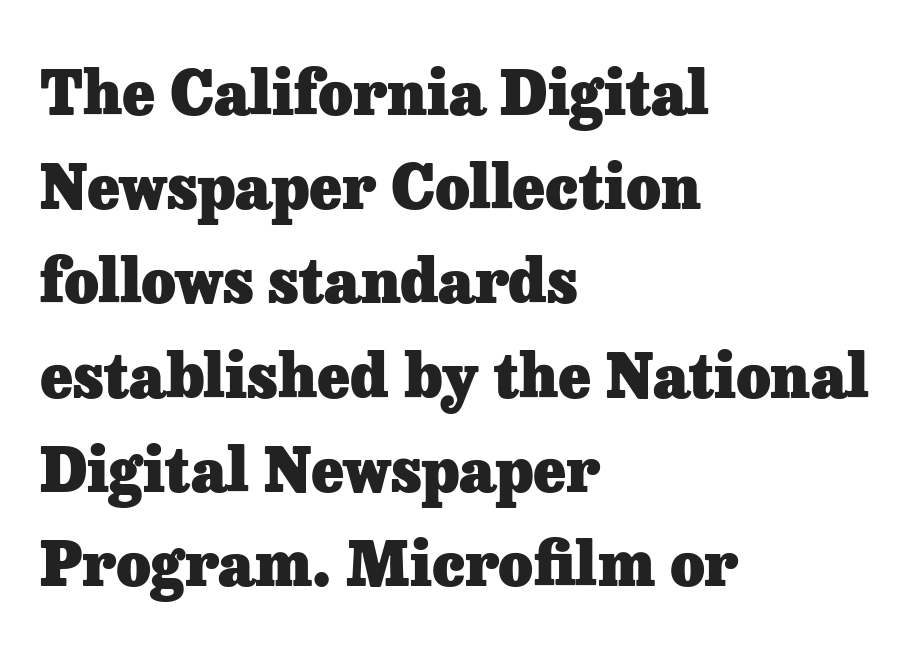
{"serif": "yes", "italic": "no", "bold": "yes", "weight": "heavy", "width": "normal", "stroke_contrast": "low", "x_height": "medium", "monospaced": "no", "underline": "no", "align": "left", "line_spacing": "normal", "line_spacing_ratio": 1.57, "letter_spacing": "normal", "letter_spacing_em": 0.0, "glyph_px": 60}
